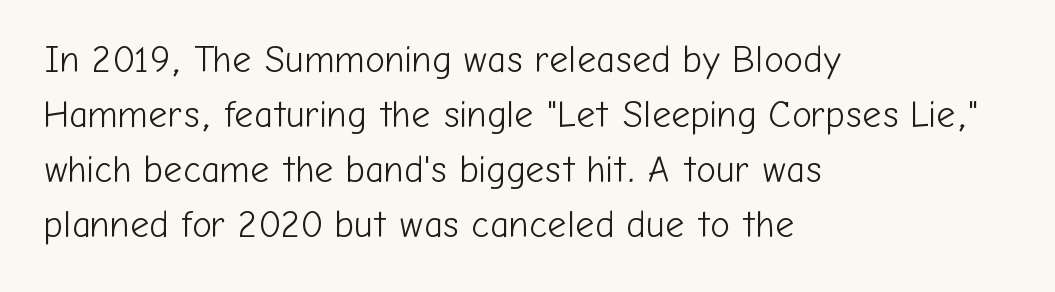
If you drew a ruler down the left edge, every line would touch it. Tracking here is standard; glyphs follow each other at the usual distance. Is there any slant? The stems are plumb. If you measured baseline to baseline, you'd find a middling distance.
